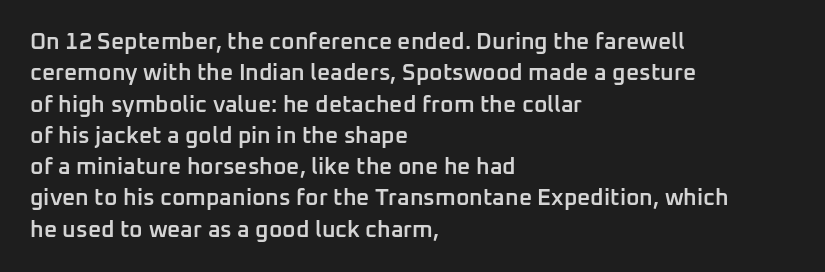
Type without underlining. Compared with an ordinary text face, these strokes are moderately heavier — a semibold. A typesetter would call this zero additional tracking. The vertical gap from one line to the next is medium.
